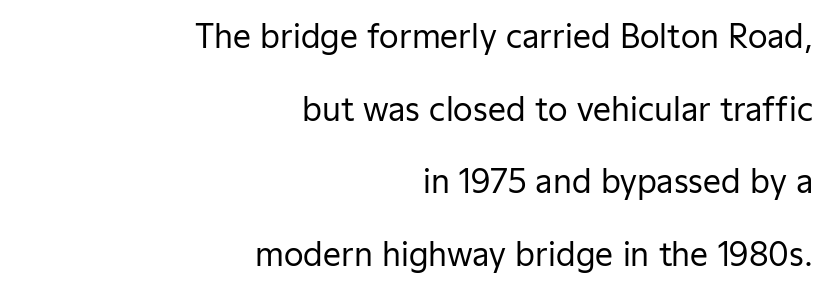
{"serif": "no", "italic": "no", "bold": "no", "weight": "regular", "width": "normal", "stroke_contrast": "low", "x_height": "medium", "monospaced": "no", "underline": "no", "align": "right", "line_spacing": "loose", "line_spacing_ratio": 2.27, "letter_spacing": "normal", "letter_spacing_em": 0.0, "glyph_px": 32}
